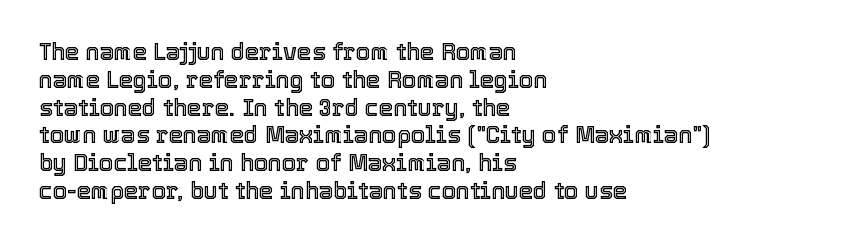
{"italic": "no", "underline": "no", "align": "left", "line_spacing_ratio": 1.21, "letter_spacing": "normal", "letter_spacing_em": 0.0, "glyph_px": 23}
